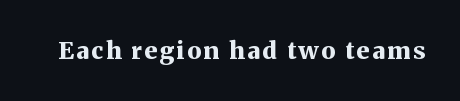
I'd describe the lettering as bold — thick and assertive. Quick note: underline off. It's the straight-up-and-down kind of type.
